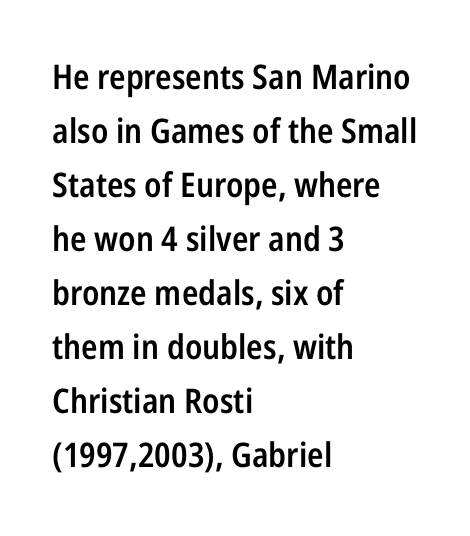
Q: Is the text bold? A: Semi-bold.
Q: Is the text italic (slanted)? A: No, it is upright.
Q: Is the typeface a serif or a sans-serif typeface? A: Sans-serif.
Q: Is the text underlined? A: No.
Q: How is the paragraph aligned? A: Left-aligned.
Q: Is the spacing between letters normal or unusually wide? A: Normal.
Q: Is the spacing between lines tight, normal or loose? A: Normal.
Q: Width (condensed, normal, or wide)? A: Condensed.
Q: Stroke contrast? A: Low.
Q: x-height? A: Medium.
Q: Monospaced? A: No.
